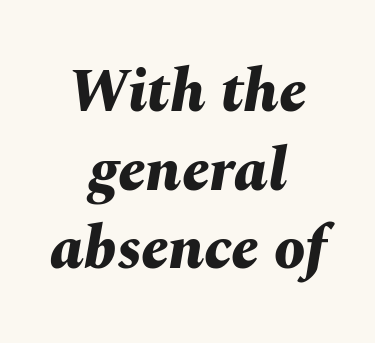
Q: Is the text bold? A: Yes.
Q: Is the text italic (slanted)? A: Yes, it leans right by about 10 degrees.
Q: Is the text underlined? A: No.
Q: How is the paragraph aligned? A: Centered.
Q: Is the spacing between letters normal or unusually wide? A: Normal.
Q: Is the spacing between lines tight, normal or loose? A: Normal.
Q: Width (condensed, normal, or wide)? A: Normal.
Q: Stroke contrast? A: Medium.
Q: x-height? A: Medium.
Q: Monospaced? A: No.
